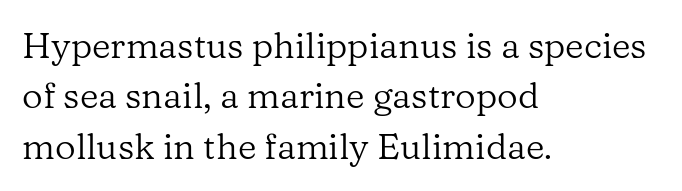
Q: Is the text bold? A: No.
Q: Is the text italic (slanted)? A: No, it is upright.
Q: Is the typeface a serif or a sans-serif typeface? A: Serif.
Q: Is the text underlined? A: No.
Q: How is the paragraph aligned? A: Left-aligned.
Q: Is the spacing between letters normal or unusually wide? A: Normal.
Q: Is the spacing between lines tight, normal or loose? A: Normal.
Q: Width (condensed, normal, or wide)? A: Normal.
Q: Stroke contrast? A: Low.
Q: x-height? A: Medium.
Q: Monospaced? A: No.
